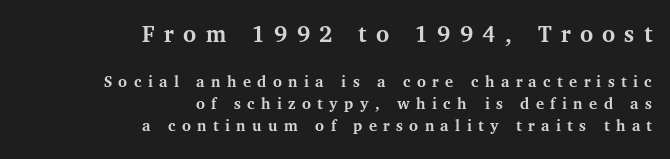
Q: Is the text bold? A: Yes.
Q: Is the text italic (slanted)? A: No, it is upright.
Q: Is the text underlined? A: No.
Q: How is the paragraph aligned? A: Right-aligned.
Q: Is the spacing between letters normal or unusually wide? A: Unusually wide.
Q: Is the spacing between lines tight, normal or loose? A: Normal.
Q: Which block of text is set in a larger size, the first (top) or the second (bottom)? A: The first (top) one.
